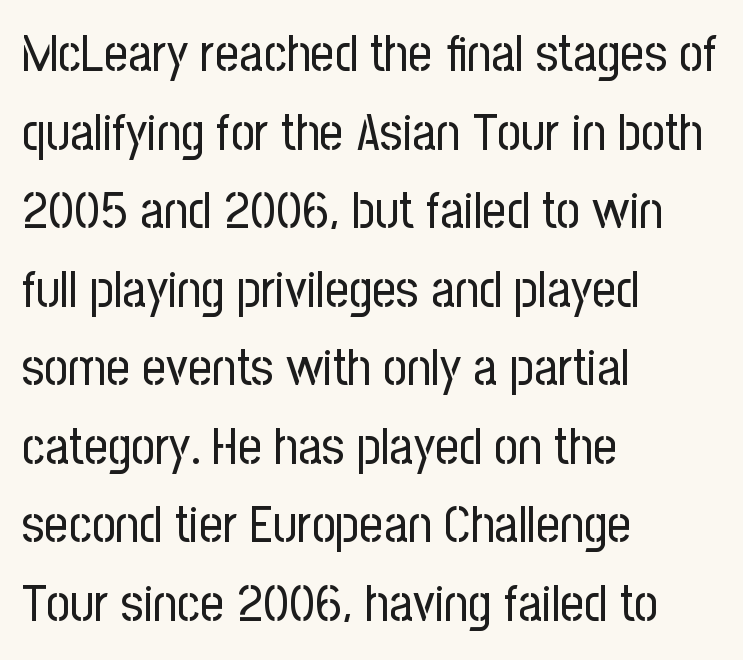
The image shows 52 px regular-weight, condensed sans-serif type, upright; set left-aligned, normal line spacing (1.51x), normal letter spacing, not underlined; low stroke contrast and a medium x-height.
